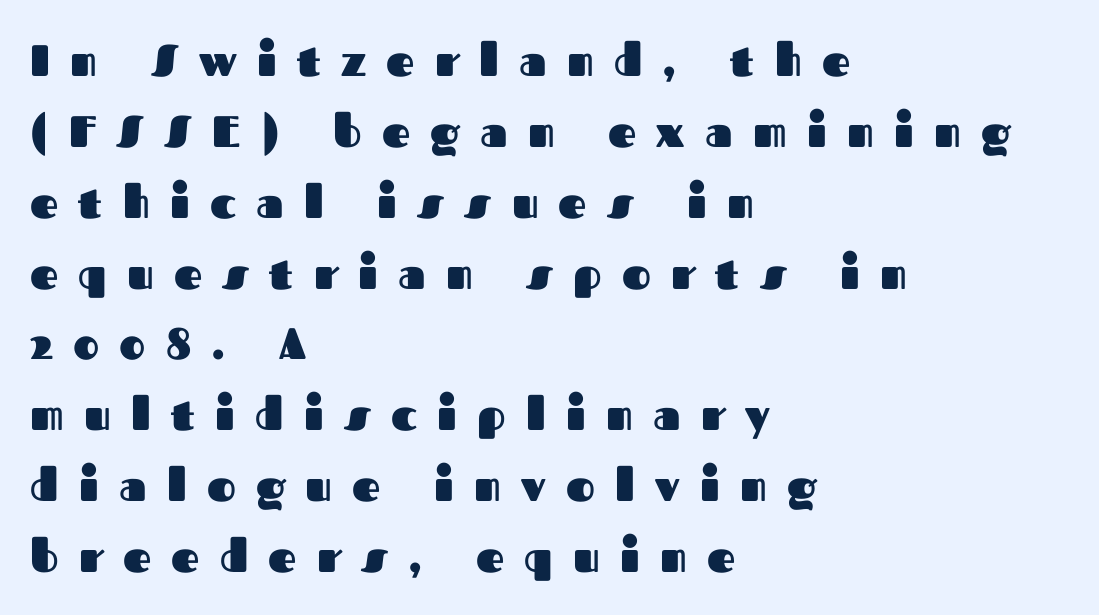
A roman cut, with each character standing at attention. Observe the absence of serifs on each vertical stroke in this sample. The passage is arranged the way most books set body copy — flush left. The foot of each line stays bare and open. Here the glyphs are tracked loosely, breaking word shapes into spaced letters. Pretty heavy lettering here — definitely bold.
